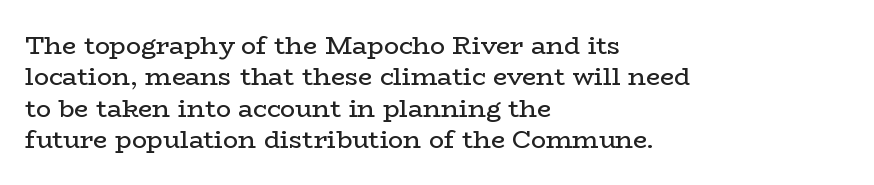
No letter is thick-stroked: the sample isn't bold. This is roman type, the default non-slanted kind. One glance says typical: line gaps are just what's usual. Plain, unruled lines of type. This sample is left-justified, so line endings fall wherever the words run out.
